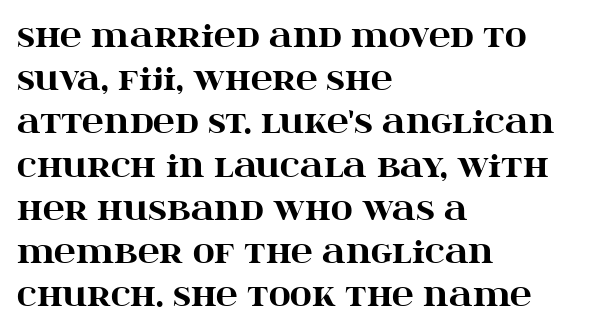
Vertical spacing — default. The specimen omits any rule beneath the text block's lines. Rendered with straight, roman letterforms. Teacher's note: observe the even left margin — that is flush-left alignment. Students, note that the glyphs here touch the page at normal intervals.
